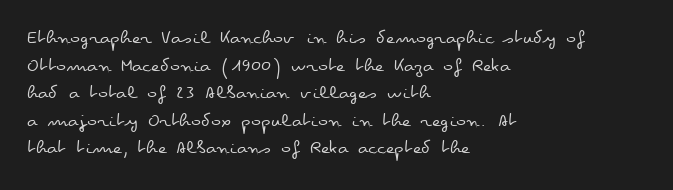
{"italic": "no", "bold": "no", "underline": "no", "align": "left", "line_spacing": "normal", "line_spacing_ratio": 1.31, "letter_spacing": "normal", "letter_spacing_em": 0.0, "glyph_px": 21}
